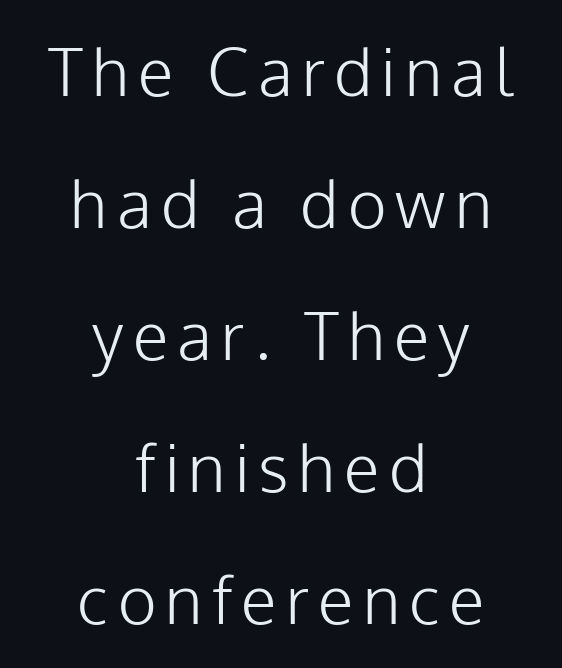
{"serif": "no", "italic": "no", "bold": "no", "weight": "light", "width": "normal", "stroke_contrast": "low", "x_height": "medium", "monospaced": "no", "underline": "no", "align": "center", "line_spacing": "loose", "line_spacing_ratio": 2.0, "glyph_px": 66}
